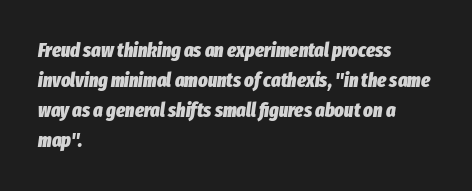
Q: Is the text bold? A: Yes.
Q: Is the text italic (slanted)? A: Yes, it leans right by about 8 degrees.
Q: Is the text underlined? A: No.
Q: How is the paragraph aligned? A: Left-aligned.
Q: Is the spacing between letters normal or unusually wide? A: Normal.
Q: Is the spacing between lines tight, normal or loose? A: Normal.
